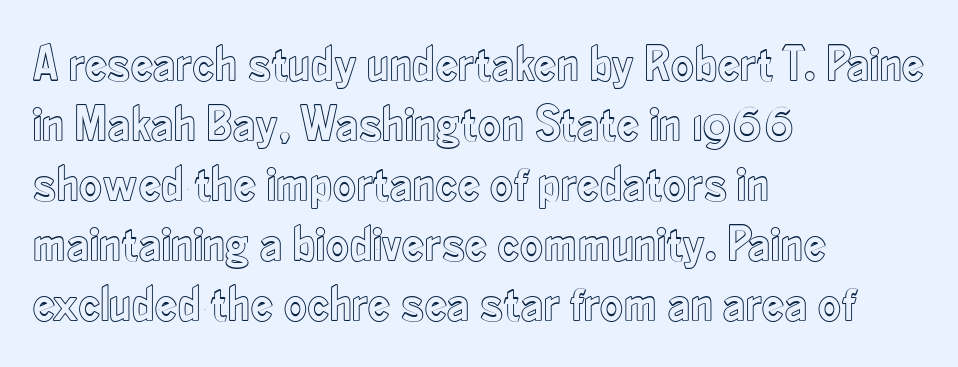
{"italic": "no", "width": "condensed", "x_height": "small", "monospaced": "no", "underline": "no", "align": "left", "line_spacing_ratio": 1.2, "letter_spacing": "normal", "letter_spacing_em": 0.0, "glyph_px": 50}
